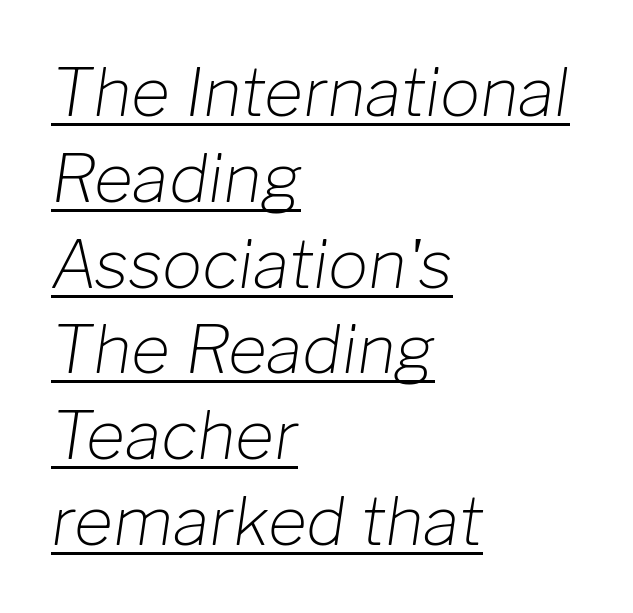
{"italic": "yes", "lean": "right", "slant_degrees": 8, "bold": "no", "weight": "light", "width": "normal", "stroke_contrast": "low", "x_height": "medium", "monospaced": "no", "underline": "yes", "align": "left", "line_spacing": "normal", "line_spacing_ratio": 1.28, "letter_spacing": "normal", "letter_spacing_em": 0.0, "glyph_px": 67}
